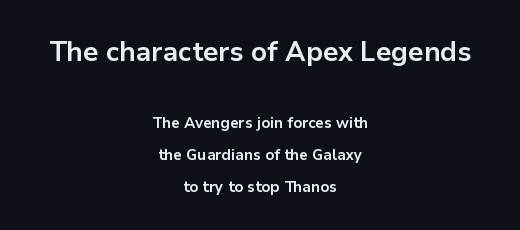
Q: Is the text bold? A: Yes.
Q: Is the text italic (slanted)? A: No, it is upright.
Q: Is the text underlined? A: No.
Q: How is the paragraph aligned? A: Centered.
Q: Is the spacing between letters normal or unusually wide? A: Normal.
Q: Is the spacing between lines tight, normal or loose? A: Loose.
Q: Which block of text is set in a larger size, the first (top) or the second (bottom)? A: The first (top) one.
